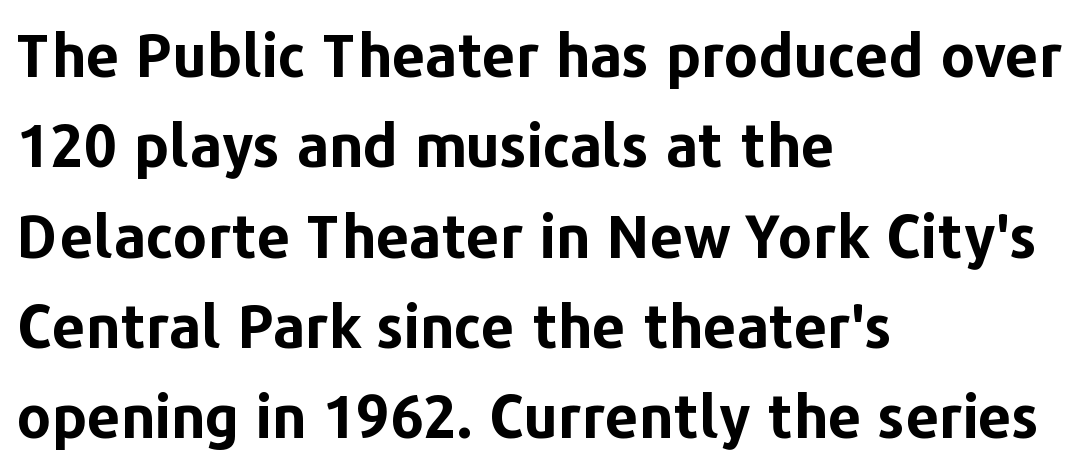
{"serif": "no", "italic": "no", "bold": "yes", "weight": "bold", "width": "normal", "stroke_contrast": "low", "x_height": "medium", "monospaced": "no", "underline": "no", "align": "left", "line_spacing": "normal", "line_spacing_ratio": 1.53, "letter_spacing": "normal", "letter_spacing_em": 0.0, "glyph_px": 59}
